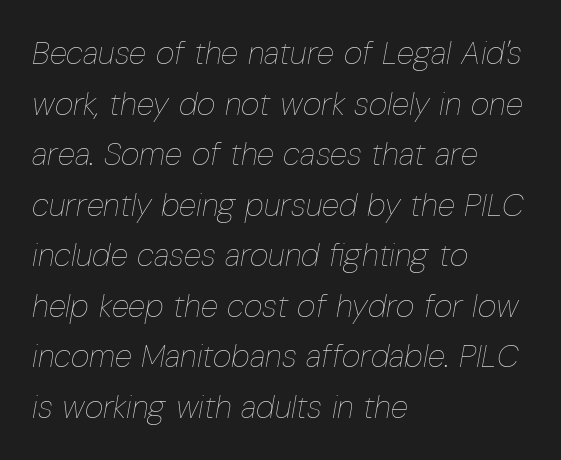
The image shows 32 px thin, condensed type, italic (leaning right); set left-aligned, normal line spacing (1.58x), normal letter spacing, not underlined; low stroke contrast and a medium x-height.
